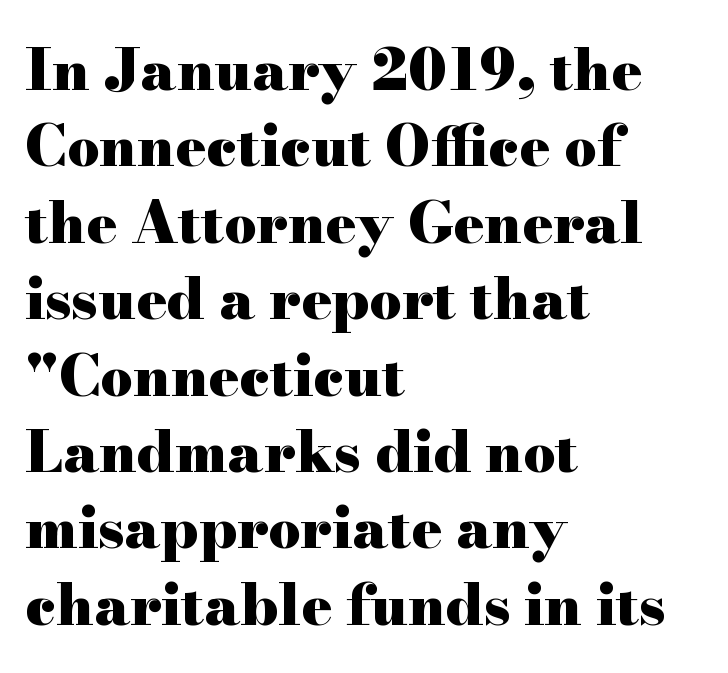
The image shows 57 px heavy, wide serif type, upright; set left-aligned, normal line spacing (1.34x), normal letter spacing, not underlined; high stroke contrast and a small x-height.
